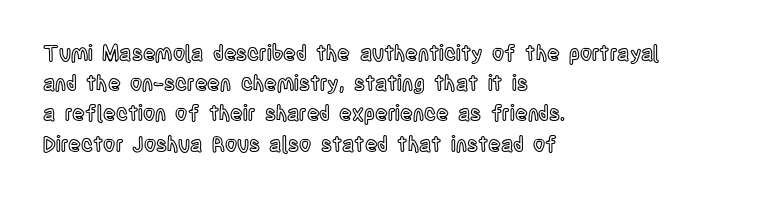
{"italic": "no", "underline": "no", "align": "left", "line_spacing": "normal", "line_spacing_ratio": 1.44, "letter_spacing": "normal", "letter_spacing_em": 0.0, "glyph_px": 21}
